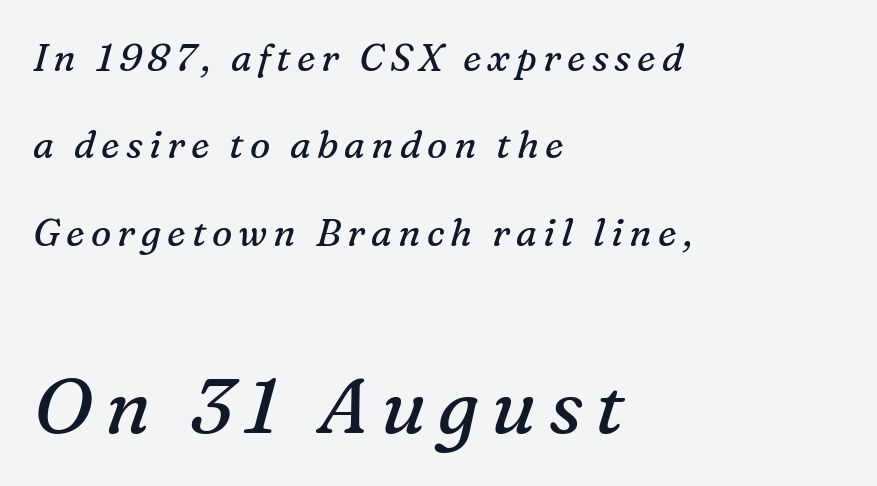
The image shows 77 px regular-weight serif type, italic (leaning right); set left-aligned, loose line spacing (2.3x), not underlined; the second (bottom) block is 2.03x larger; medium stroke contrast and a medium x-height.
